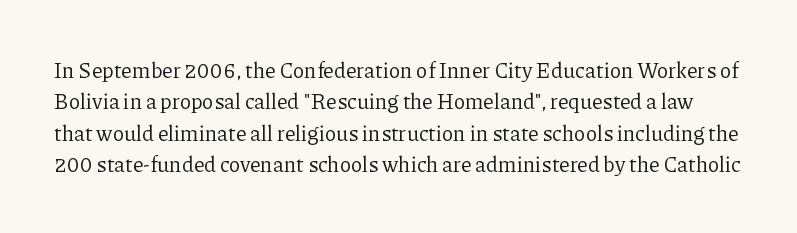
{"italic": "no", "bold": "no", "underline": "no", "line_spacing": "normal", "line_spacing_ratio": 1.49, "letter_spacing": "normal", "letter_spacing_em": 0.0, "glyph_px": 21}
